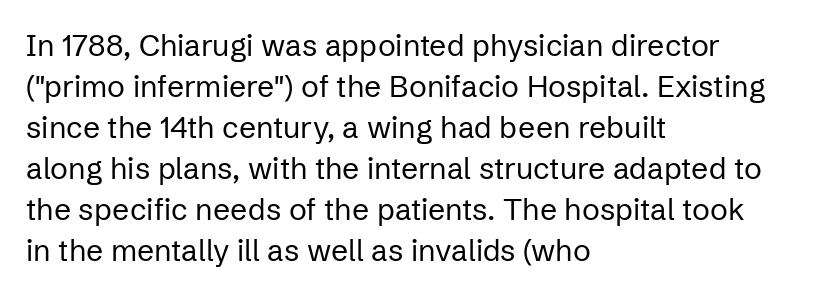
Q: Is the text bold? A: No.
Q: Is the text italic (slanted)? A: No, it is upright.
Q: Is the typeface a serif or a sans-serif typeface? A: Sans-serif.
Q: Is the text underlined? A: No.
Q: How is the paragraph aligned? A: Left-aligned.
Q: Is the spacing between letters normal or unusually wide? A: Normal.
Q: Is the spacing between lines tight, normal or loose? A: Normal.
Q: Width (condensed, normal, or wide)? A: Normal.
Q: Stroke contrast? A: Low.
Q: x-height? A: Medium.
Q: Monospaced? A: No.
